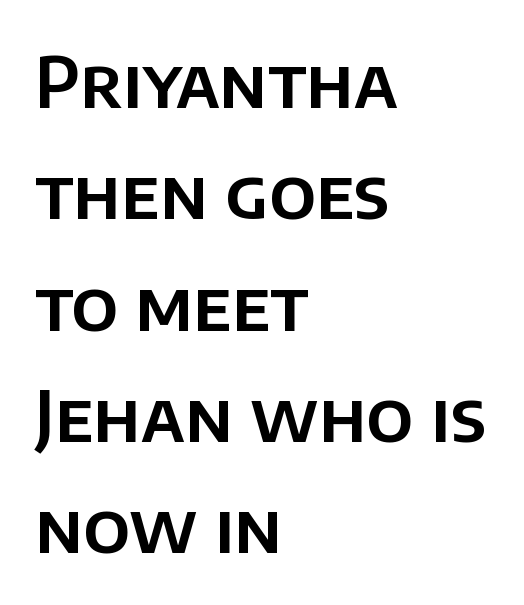
{"serif": "no", "italic": "no", "width": "normal", "stroke_contrast": "low", "x_height": "large", "monospaced": "no", "underline": "no", "align": "left", "line_spacing": "normal", "line_spacing_ratio": 1.59, "letter_spacing": "normal", "letter_spacing_em": 0.0, "glyph_px": 70}
